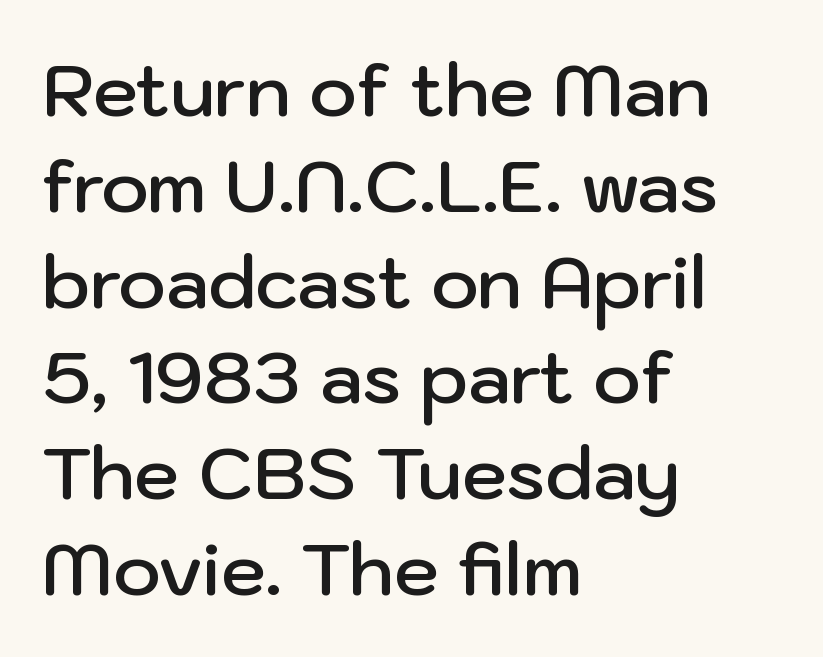
Look at the tracking — it's just the regular setting, nothing added. The letters advance in unequal steps, a hallmark of proportional type. Does the type have serifs? No, each stem ends abruptly. Summary of weight: moderately heavy, a semibold. The passage shown stacks its lines at a standard gap. A bare baseline throughout the passage.
